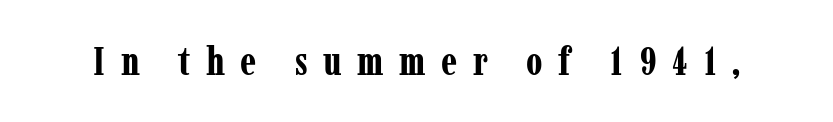
To sum up the face: it has serifs. The baseline area is clear. The gaps between neighbouring characters are conspicuously large. The typography opts for an upright posture over an oblique one.
